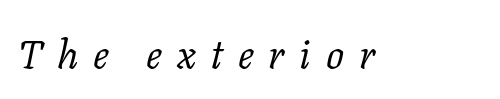
On a weight scale, this lands at 450 or below. Underline: absent. To sum up the face: it has serifs. Character widths vary here, with narrow letters taking less room than wide ones.
